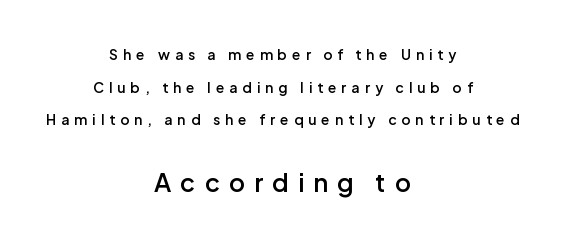
{"italic": "no", "bold": "semi", "underline": "no", "align": "center", "line_spacing": "loose", "line_spacing_ratio": 2.33, "letter_spacing": "wide", "letter_spacing_em": 0.36, "larger_block": "second", "size_ratio": 1.79, "glyph_px": 25}
